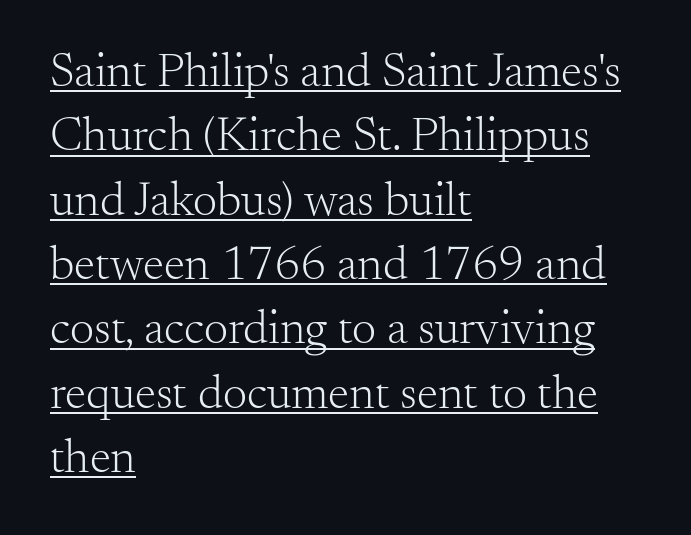
Students, observe the line beneath the letters — that is underlining. You could call the tracking neutral — neither tight nor loose. The passage shown is typed in a proportional face where columns would drift. The designer left line spacing at the default. Weight: regular or lighter. The text was rendered using a seriffed face with decorative stroke endings.
